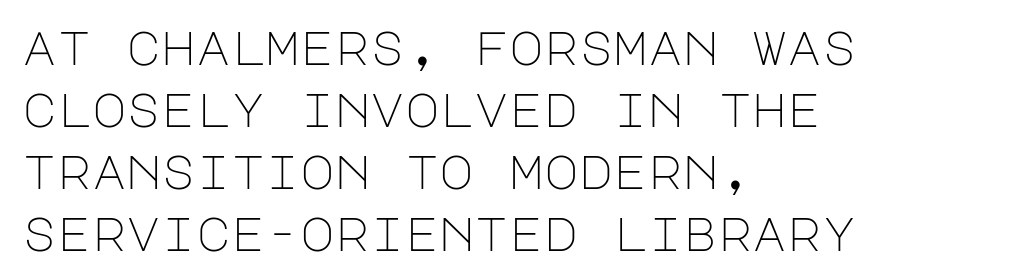
Ordinary non-slanted type is in use. Stem width sits at or under what a default text font uses. Visually the block forms a straight wall on the left and a jagged coastline on the right. The gaps between neighbouring characters are ordinary and unremarkable. Normally led — the rows are evenly, conventionally spaced.
